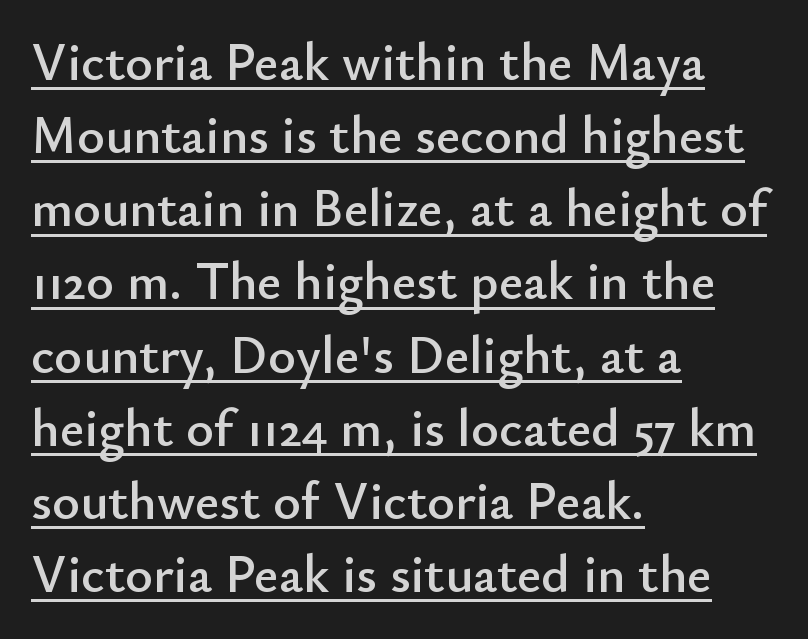
{"serif": "no", "italic": "no", "width": "normal", "stroke_contrast": "low", "x_height": "small", "monospaced": "no", "underline": "yes", "align": "left", "line_spacing": "normal", "line_spacing_ratio": 1.38, "letter_spacing": "normal", "letter_spacing_em": 0.0, "glyph_px": 53}
